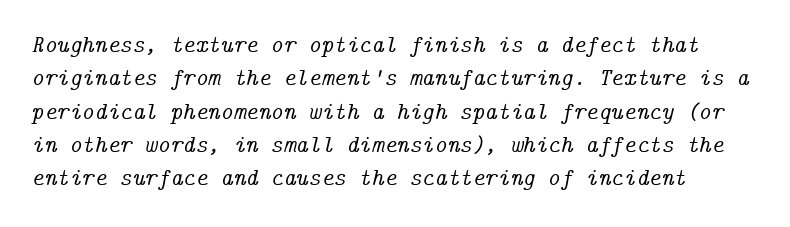
The paragraph shown leans on its left margin. Unmarked baselines from the first word to the last. Students, note that the glyphs here touch the page at normal intervals. Whoever set this chose a conventional vertical rhythm. Is the type slanted? Yes — the strokes lean at a clear angle.
